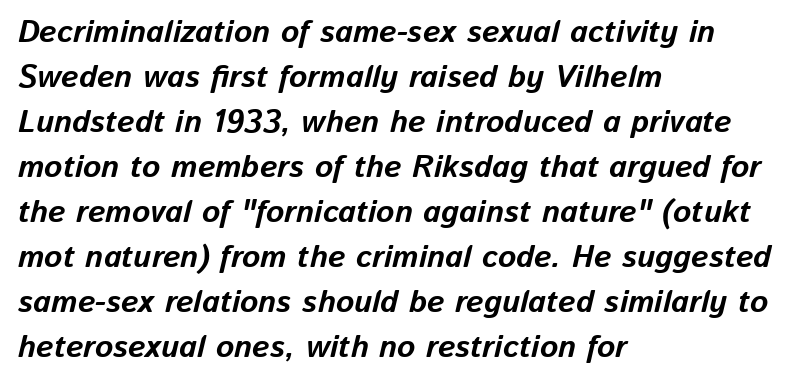
The image shows 31 px bold type, italic (leaning right); set left-aligned, normal line spacing (1.45x), normal letter spacing, not underlined; low stroke contrast and a medium x-height.
